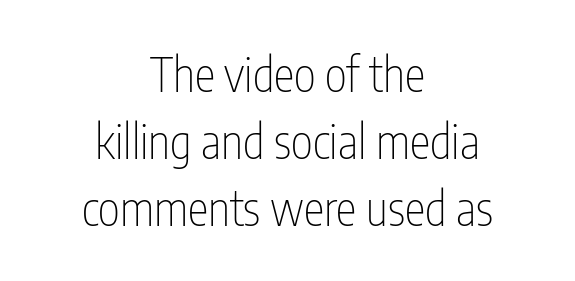
Glyph-to-glyph distance matches everyday printed text. The font family rendered here belongs to the sans-serif group. This rendering uses center alignment, leaving both contours irregular but symmetric. Unbolded letterforms with no extra heft. How would I describe the line gaps? Plain and ordinary. When letters stand straight like this, we call the style roman or upright.
